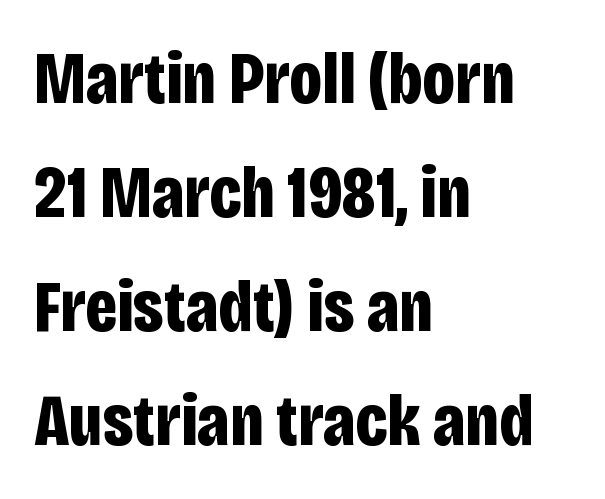
Teacher's note: observe the even left margin — that is flush-left alignment. Only glyphs here, with clear space below each row. Leading matches the norm, producing a regular column. Do the characters align in a grid? No, the font is proportional. You could call the tracking neutral — neither tight nor loose.
